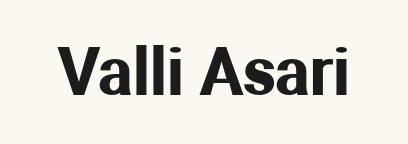
The image shows 64 px sans-serif type, upright; set normal letter spacing, not underlined; medium stroke contrast and a medium x-height.
